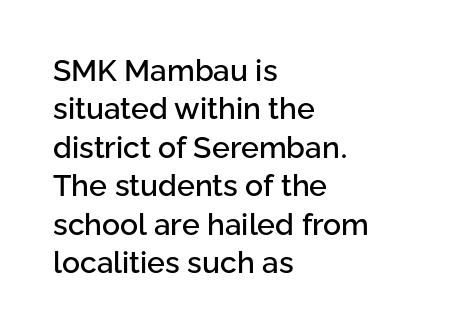
{"serif": "no", "italic": "no", "width": "normal", "stroke_contrast": "low", "x_height": "medium", "monospaced": "no", "underline": "no", "align": "left", "line_spacing": "normal", "line_spacing_ratio": 1.28, "letter_spacing": "normal", "letter_spacing_em": 0.0, "glyph_px": 30}
